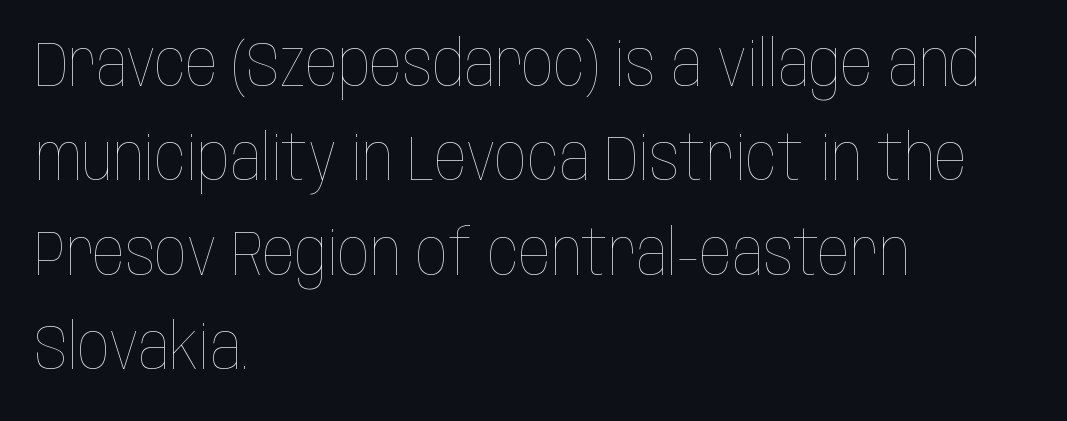
Vertically, the passage feels balanced, rows spaced as you'd expect. All the whitespace from short lines collects on the right. Stems here are at most as thick as an everyday book face. Letter spacing: default. Spacing verdict: proportional, widths tailored to each character. Tall strokes in this sample are plumb rather than angled.
